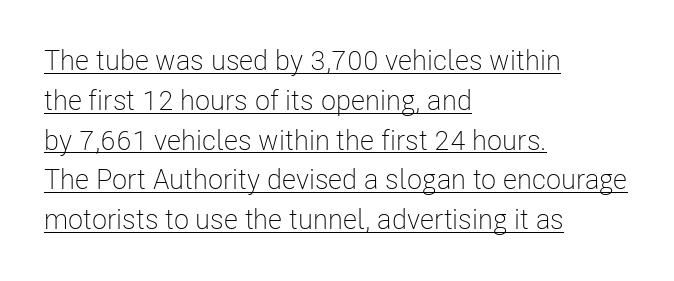
{"serif": "no", "italic": "no", "bold": "no", "weight": "light", "width": "condensed", "stroke_contrast": "low", "x_height": "medium", "monospaced": "no", "underline": "yes", "align": "left", "line_spacing": "normal", "line_spacing_ratio": 1.42, "letter_spacing": "normal", "letter_spacing_em": 0.0, "glyph_px": 28}
